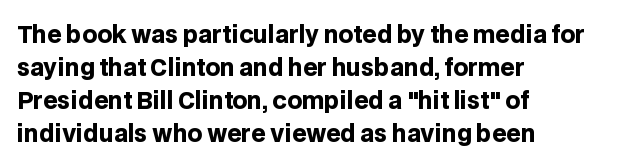
This sample keeps an unexceptional amount of space between lines. Strokes here are thick enough to call this a true bold. A student would call this left alignment; a typographer would say flush left, rag right. You can tell it's not italic because the verticals are truly vertical.
